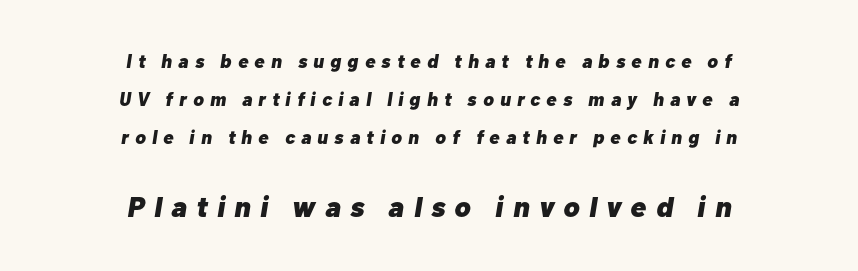
The image shows 29 px heavy type, italic (leaning right); set centered, loose line spacing (2.01x), unusually wide letter spacing (+0.33 em), not underlined; the second (bottom) block is 1.53x larger; low stroke contrast and a medium x-height.
